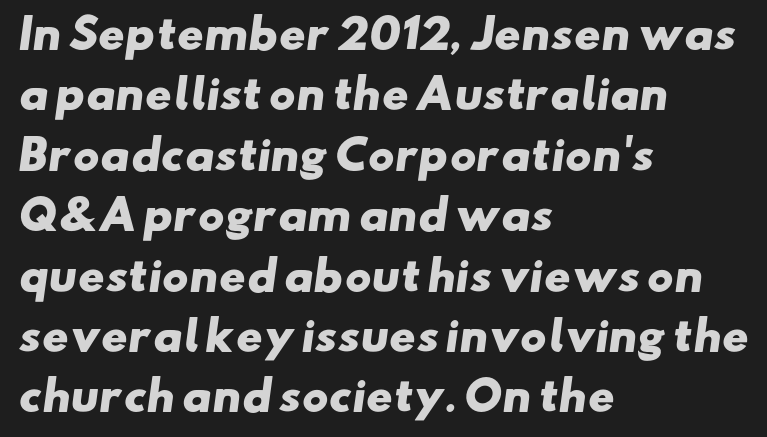
The image shows 40 px heavy, wide sans-serif type; set left-aligned, normal line spacing (1.51x), normal letter spacing, not underlined; low stroke contrast and a small x-height.
